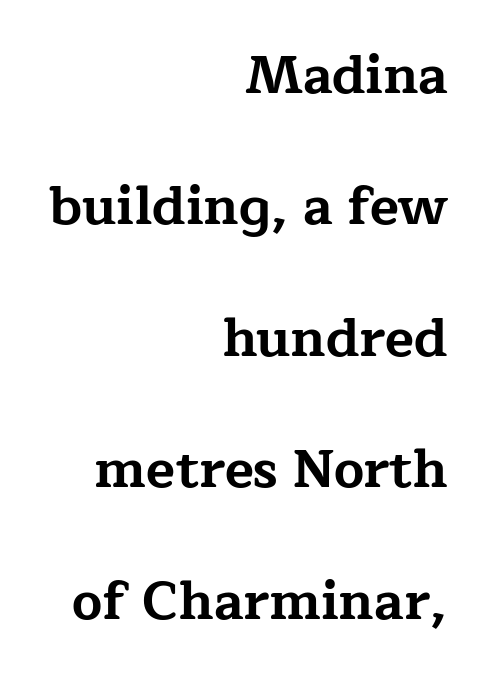
The image shows 53 px bold, wide serif type, upright; set right-aligned, loose line spacing (2.48x), normal letter spacing, not underlined; low stroke contrast and a medium x-height.
